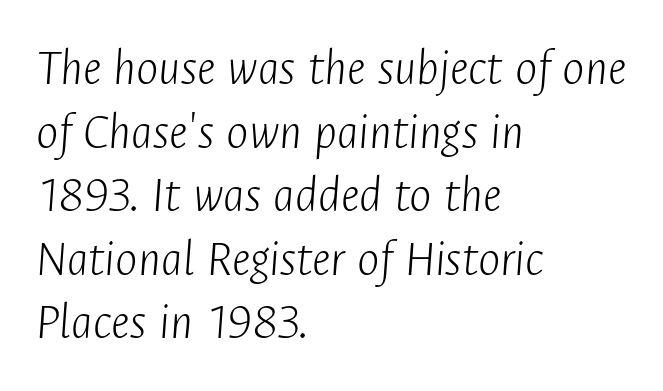
{"italic": "yes", "lean": "right", "slant_degrees": 4, "bold": "no", "weight": "light", "width": "condensed", "stroke_contrast": "low", "x_height": "medium", "monospaced": "no", "underline": "no", "align": "left", "line_spacing_ratio": 1.2, "letter_spacing": "normal", "letter_spacing_em": 0.0, "glyph_px": 53}
